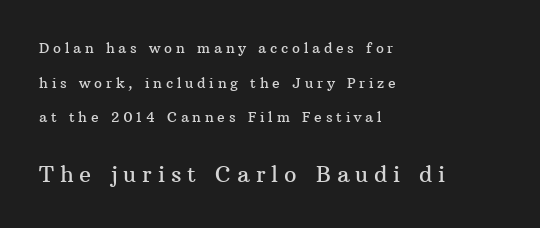
Q: Is the text italic (slanted)? A: No, it is upright.
Q: Is the text underlined? A: No.
Q: How is the paragraph aligned? A: Left-aligned.
Q: Is the spacing between letters normal or unusually wide? A: Unusually wide.
Q: Is the spacing between lines tight, normal or loose? A: Loose.
Q: Which block of text is set in a larger size, the first (top) or the second (bottom)? A: The second (bottom) one.
